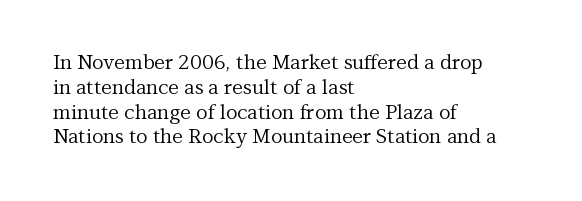
Each stroke keeps to a modest, everyday thickness or less. The type is set solid horizontally, with unmodified tracking. Italic: no, the glyphs are upright roman. In CSS terms this would be text-align: left.
